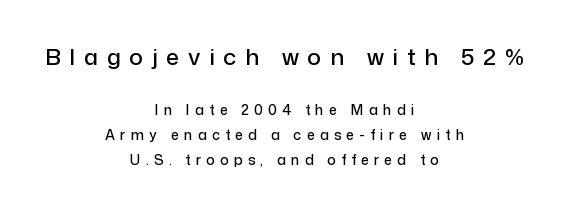
The image shows 23 px text type, upright; set centered, line spacing 1.79x, unusually wide letter spacing (+0.38 em), not underlined; the first (top) block is 1.64x larger.
